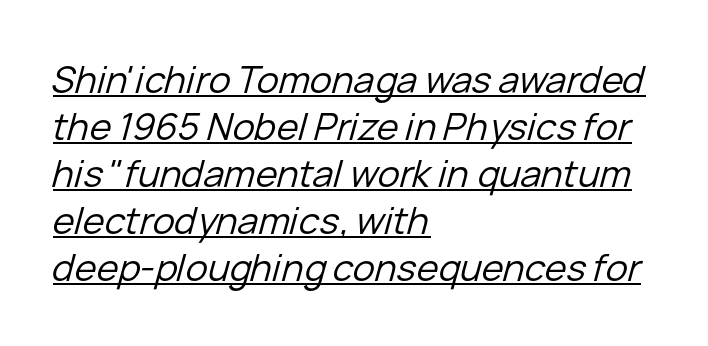
The image shows 37 px regular-weight type, italic (leaning right); set left-aligned, normal line spacing (1.27x), normal letter spacing, underlined; low stroke contrast and a medium x-height.
